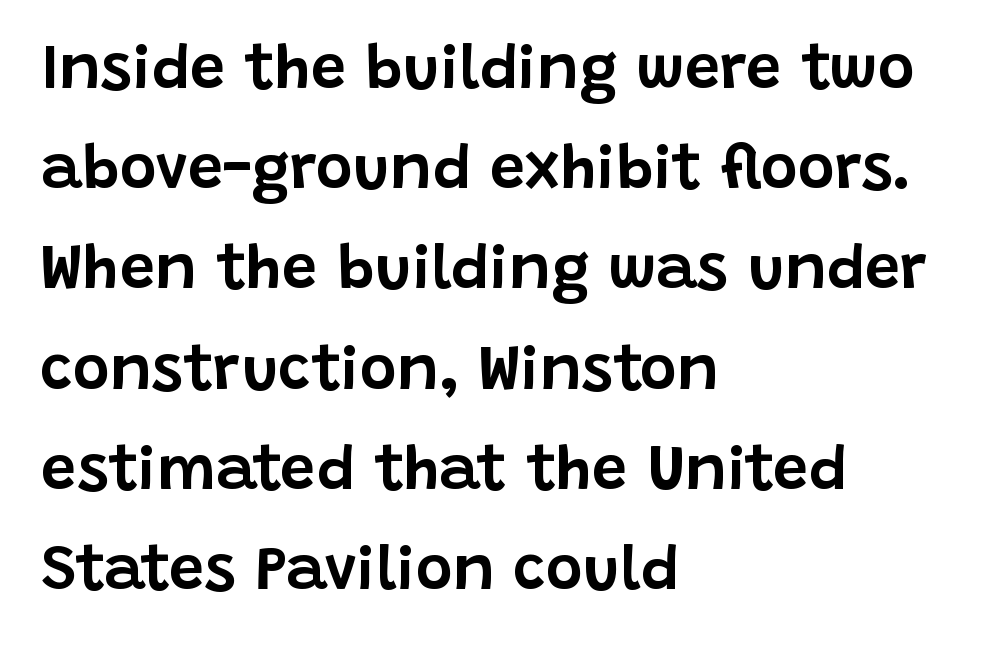
The image shows 63 px sans-serif type, upright; set left-aligned, normal line spacing (1.59x), normal letter spacing, not underlined; low stroke contrast and a large x-height.
